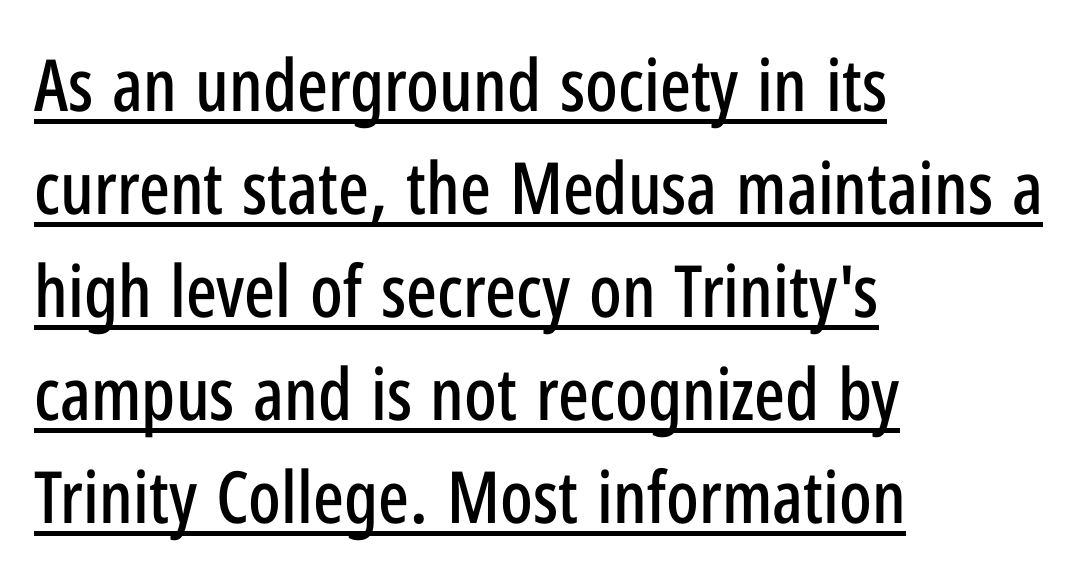
{"serif": "no", "italic": "no", "width": "condensed", "stroke_contrast": "low", "x_height": "medium", "monospaced": "no", "underline": "yes", "align": "left", "line_spacing": "normal", "line_spacing_ratio": 1.43, "letter_spacing": "normal", "letter_spacing_em": 0.0, "glyph_px": 72}
